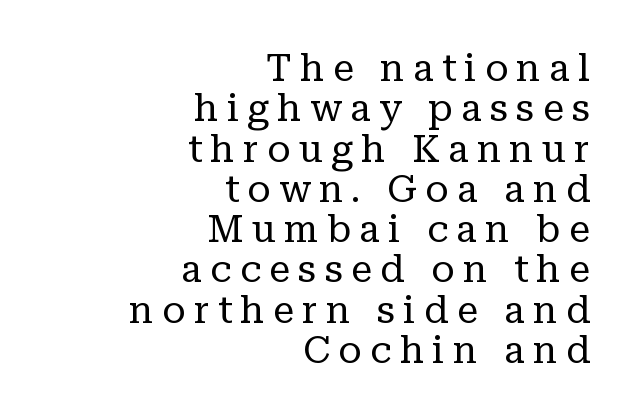
The tracking reads as deliberately expanded to a designer's eye. Typographically, this falls in the serif category. Note the varied advance widths — an 'i' is clearly narrower than an 'm'. Stems and bowls with no extra thickness — not bold.
